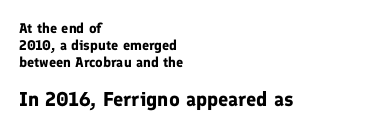
The lower block of text is set noticeably larger than the block above it. Honestly, there is no underline to notice here at all. Set as a true bold cut, around the 700 mark. The ragged edge is on the right, which tells us the setting is flush left.
